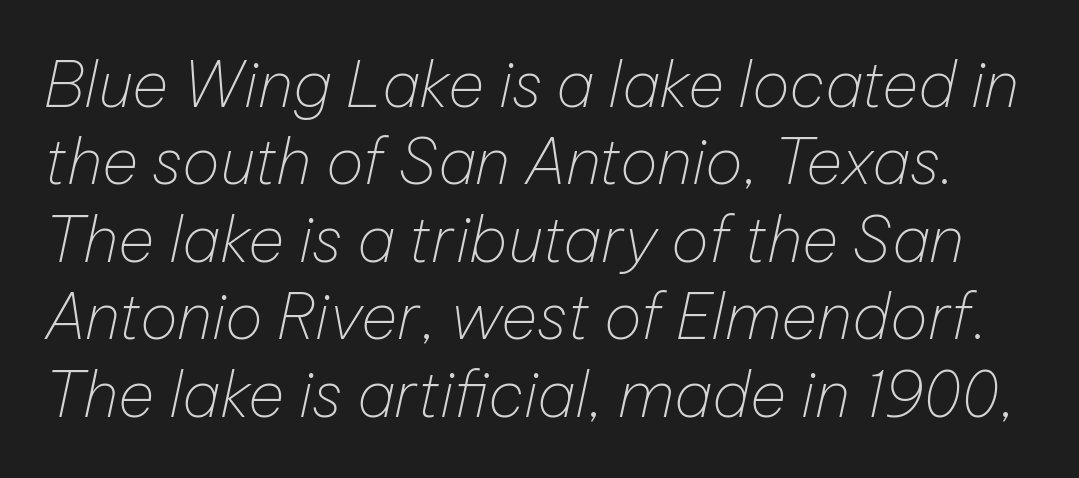
The image shows 63 px thin type, italic (leaning right); set line spacing 1.23x, normal letter spacing, not underlined; low stroke contrast and a medium x-height.
